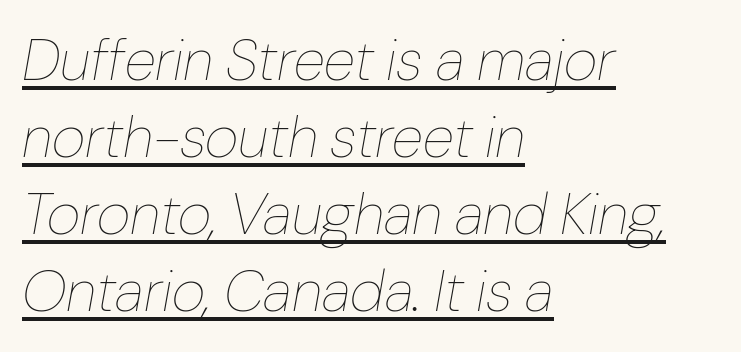
Q: Is the text bold? A: No.
Q: Is the text italic (slanted)? A: Yes, it leans right by about 10 degrees.
Q: Is the text underlined? A: Yes.
Q: How is the paragraph aligned? A: Left-aligned.
Q: Is the spacing between letters normal or unusually wide? A: Normal.
Q: Is the spacing between lines tight, normal or loose? A: Normal.
Q: Width (condensed, normal, or wide)? A: Normal.
Q: Stroke contrast? A: Low.
Q: x-height? A: Medium.
Q: Monospaced? A: No.
